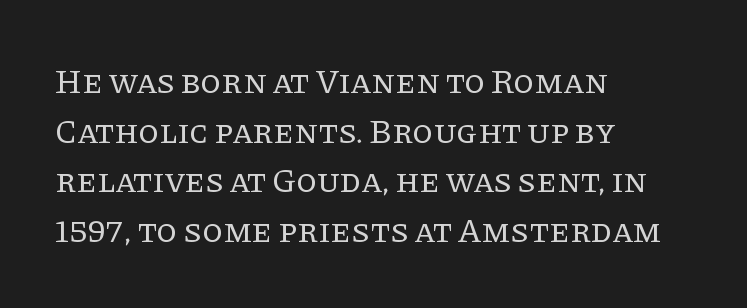
The image shows 34 px regular-weight serif type, upright; set left-aligned, normal line spacing (1.46x), normal letter spacing, not underlined; low stroke contrast and a large x-height.
